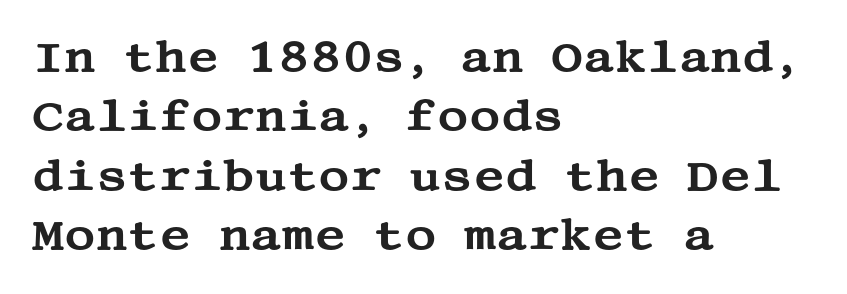
{"serif": "yes", "italic": "no", "width": "wide", "stroke_contrast": "medium", "x_height": "large", "underline": "no", "align": "left", "line_spacing": "normal", "line_spacing_ratio": 1.38, "letter_spacing": "normal", "letter_spacing_em": 0.0, "glyph_px": 43}
